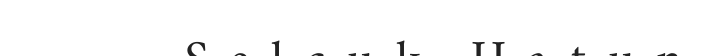
Q: Is the text italic (slanted)? A: No, it is upright.
Q: Is the typeface a serif or a sans-serif typeface? A: Serif.
Q: Is the text underlined? A: Yes.
Q: Is the spacing between letters normal or unusually wide? A: Unusually wide.
Q: Width (condensed, normal, or wide)? A: Wide.
Q: Stroke contrast? A: Medium.
Q: x-height? A: Small.
Q: Monospaced? A: No.
